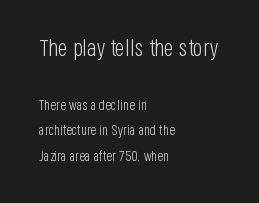
The image shows 23 px text type, upright; set left-aligned, line spacing 1.81x, normal letter spacing, not underlined; the first (top) block is 1.64x larger.
